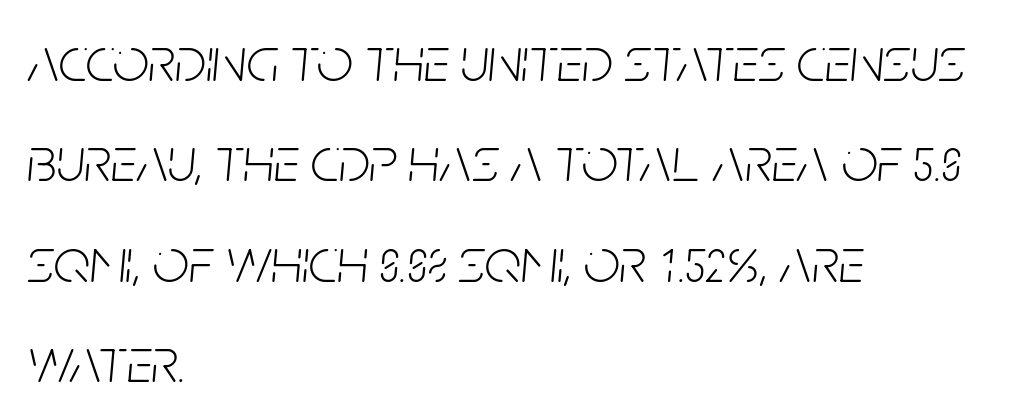
{"italic": "yes", "lean": "right", "slant_degrees": 5, "bold": "no", "weight": "light", "width": "condensed", "stroke_contrast": "low", "x_height": "large", "monospaced": "no", "underline": "no", "align": "left", "line_spacing": "normal", "line_spacing_ratio": 1.57, "letter_spacing": "normal", "letter_spacing_em": 0.0, "glyph_px": 64}
